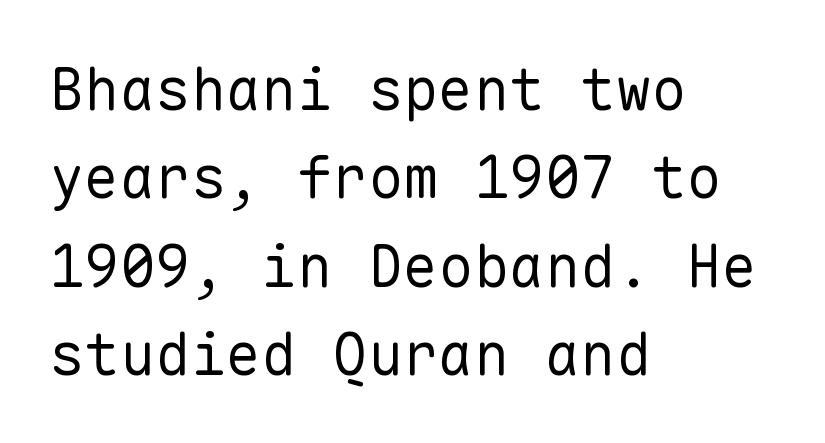
The image shows 59 px regular-weight sans-serif type, upright, monospaced; set left-aligned, normal line spacing (1.5x), normal letter spacing, not underlined; low stroke contrast and a medium x-height.
